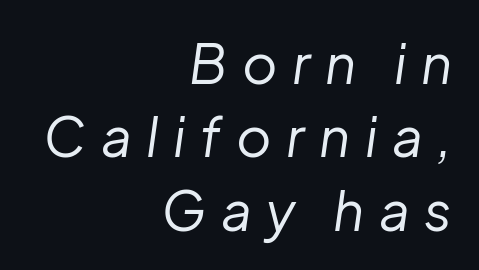
Honestly, there is no underline to notice here at all. Note the varied advance widths — an 'i' is clearly narrower than an 'm'. The cut favours lightness, reaching ordinary text weight at its darkest. Rendered with sloped, italic letterforms. Leftover space on each line is placed entirely before the opening word.
